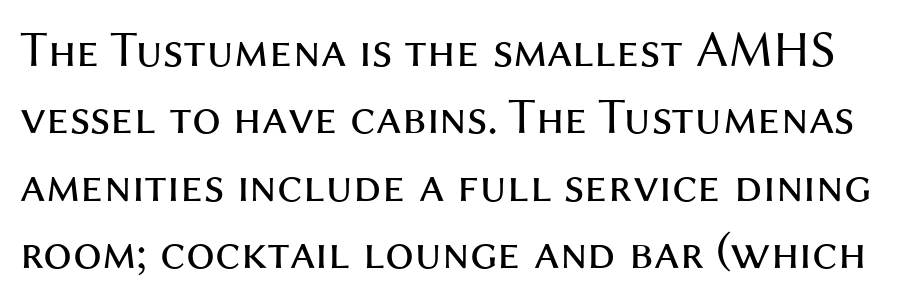
The image shows 51 px regular-weight sans-serif type, upright; set normal line spacing (1.32x), normal letter spacing, not underlined; medium stroke contrast and a medium x-height.
